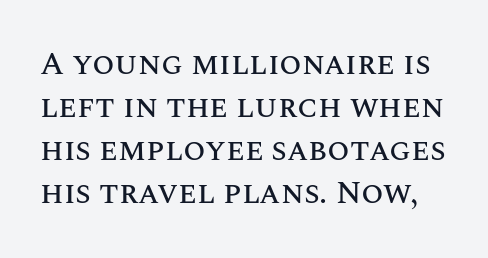
{"italic": "no", "width": "normal", "stroke_contrast": "medium", "x_height": "large", "monospaced": "no", "underline": "no", "line_spacing": "normal", "line_spacing_ratio": 1.34, "letter_spacing": "normal", "letter_spacing_em": 0.0, "glyph_px": 32}
